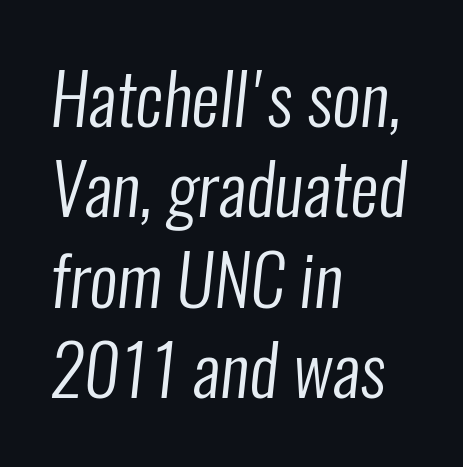
{"serif": "no", "bold": "no", "weight": "regular", "width": "condensed", "stroke_contrast": "low", "x_height": "medium", "monospaced": "no", "underline": "no", "align": "left", "line_spacing": "normal", "line_spacing_ratio": 1.29, "letter_spacing": "normal", "letter_spacing_em": 0.0, "glyph_px": 70}
